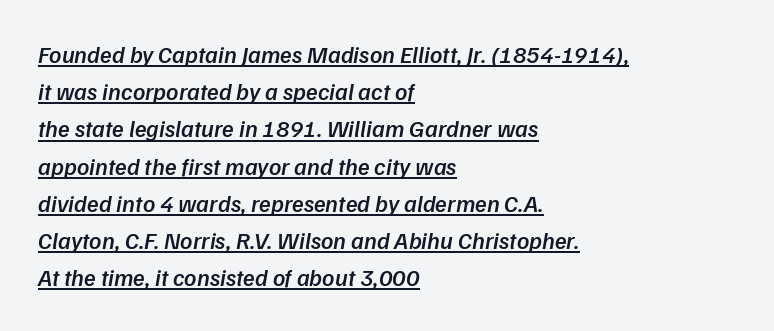
Q: Is the text bold? A: Semi-bold.
Q: Is the text italic (slanted)? A: Yes, it leans right by about 9 degrees.
Q: Is the text underlined? A: Yes.
Q: How is the paragraph aligned? A: Left-aligned.
Q: Is the spacing between letters normal or unusually wide? A: Normal.
Q: Is the spacing between lines tight, normal or loose? A: Normal.
